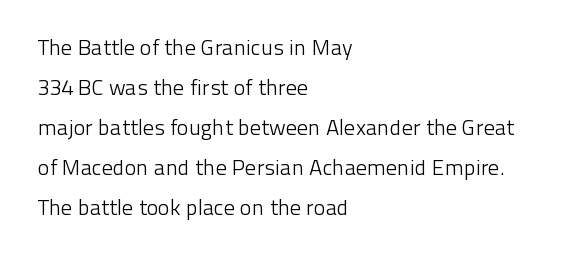
Q: Is the text bold? A: No.
Q: Is the text italic (slanted)? A: No, it is upright.
Q: Is the text underlined? A: No.
Q: How is the paragraph aligned? A: Left-aligned.
Q: Is the spacing between letters normal or unusually wide? A: Normal.
